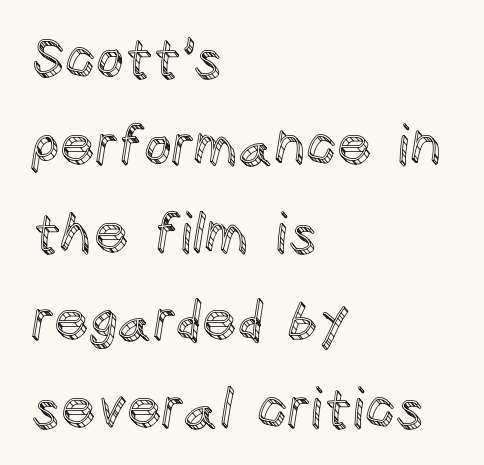
{"width": "normal", "x_height": "large", "monospaced": "no", "underline": "no", "align": "left", "line_spacing": "normal", "line_spacing_ratio": 1.59, "letter_spacing": "normal", "letter_spacing_em": 0.0, "glyph_px": 55}
